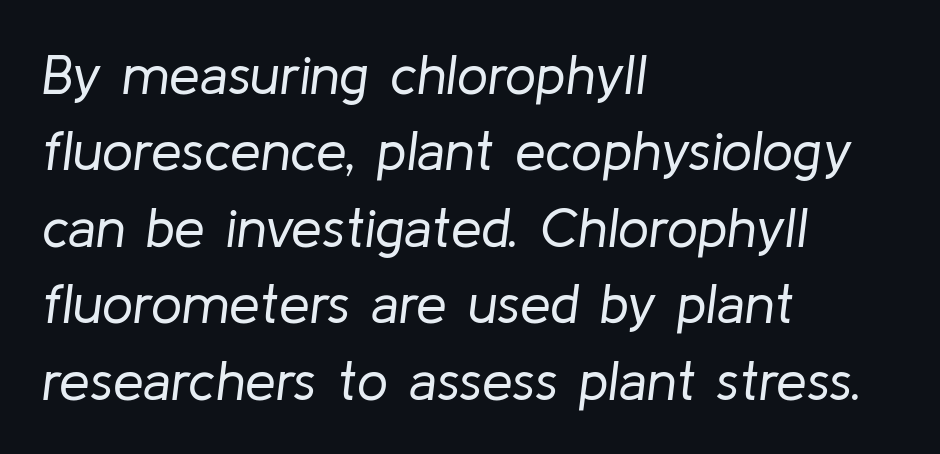
The text carries the slant typical of an italic or oblique font. Nobody drew a line under any word here. These glyphs show unthickened strokes, regular width or finer. Line beginnings align vertically; line endings do not. Here the designer chose a conventional face with non-uniform glyph widths.
